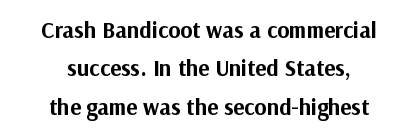
Q: Is the text bold? A: Yes.
Q: Is the text italic (slanted)? A: No, it is upright.
Q: Is the text underlined? A: No.
Q: How is the paragraph aligned? A: Centered.
Q: Is the spacing between letters normal or unusually wide? A: Normal.
Q: Is the spacing between lines tight, normal or loose? A: Normal.
